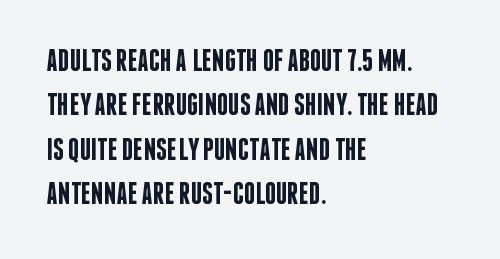
The image shows 31 px semibold, condensed sans-serif type, upright; set left-aligned, normal line spacing (1.43x), normal letter spacing, not underlined; low stroke contrast and a large x-height.
